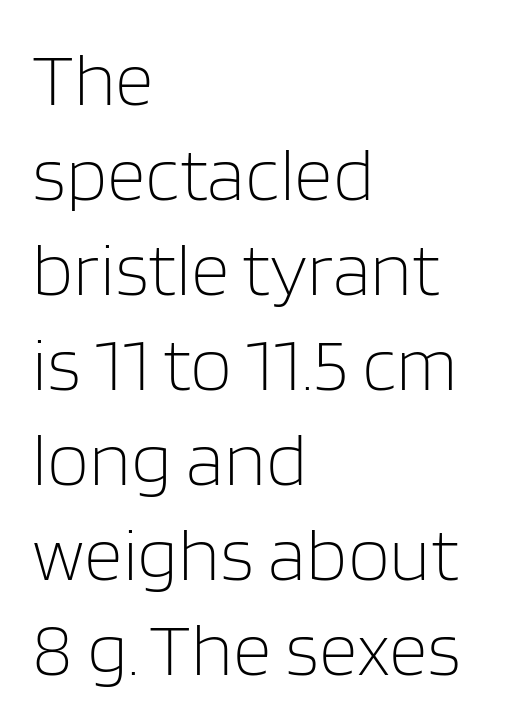
Beneath every word, the page is bare. Is this a fixed-width face? No — the glyphs have proportional, varying widths. Is there any slant? The stems are plumb. One glance says typical: line gaps are just what's usual. What stands out about the letter spacing? Nothing — it is the standard amount. The text block is weighted toward the left margin, trailing off unevenly rightward.
